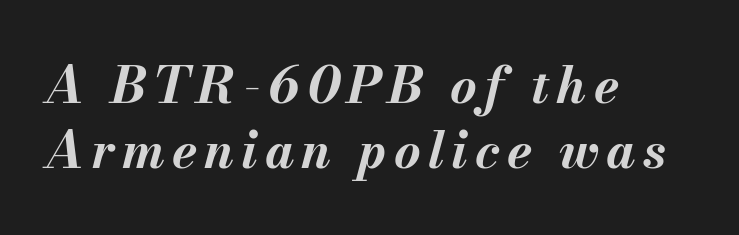
The image shows 51 px bold type, italic (leaning right); set left-aligned, normal line spacing (1.28x), not underlined; medium stroke contrast and a small x-height.
